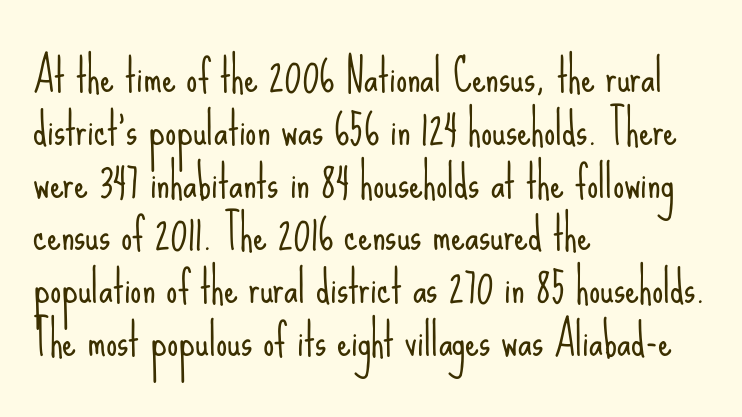
Italic? Not at all — the glyphs are vertical. Letter spacing: default. In terms of letterform style, serifs are entirely absent. The face used here is proportionally spaced, like ordinary book or web type.
